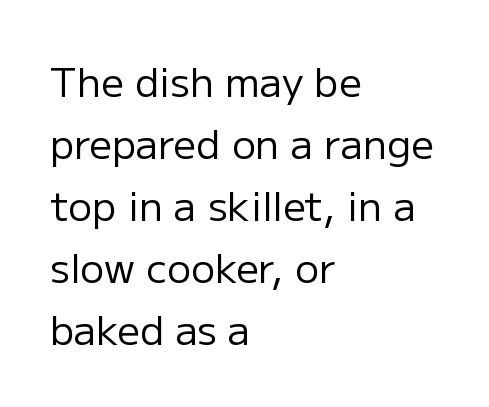
Q: Is the text bold? A: No.
Q: Is the text italic (slanted)? A: No, it is upright.
Q: Is the typeface a serif or a sans-serif typeface? A: Sans-serif.
Q: Is the text underlined? A: No.
Q: How is the paragraph aligned? A: Left-aligned.
Q: Is the spacing between letters normal or unusually wide? A: Normal.
Q: Is the spacing between lines tight, normal or loose? A: Normal.
Q: Width (condensed, normal, or wide)? A: Normal.
Q: Stroke contrast? A: Low.
Q: x-height? A: Medium.
Q: Monospaced? A: No.
